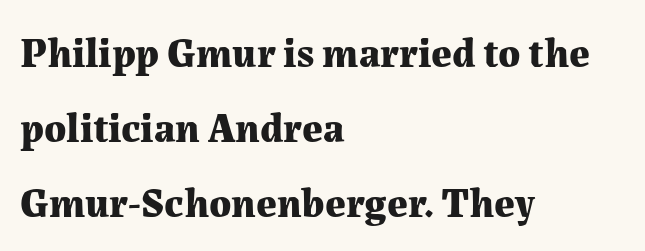
Q: Is the text bold? A: Yes.
Q: Is the text italic (slanted)? A: No, it is upright.
Q: Is the typeface a serif or a sans-serif typeface? A: Serif.
Q: Is the text underlined? A: No.
Q: How is the paragraph aligned? A: Left-aligned.
Q: Is the spacing between letters normal or unusually wide? A: Normal.
Q: Width (condensed, normal, or wide)? A: Normal.
Q: Stroke contrast? A: Medium.
Q: x-height? A: Medium.
Q: Monospaced? A: No.
